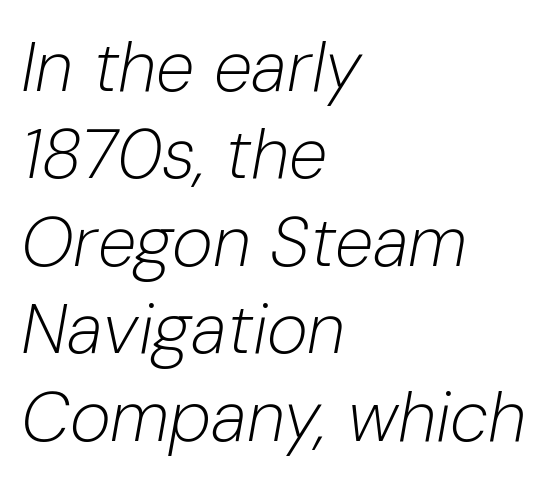
Q: Is the text bold? A: No.
Q: Is the text italic (slanted)? A: Yes, it leans right by about 10 degrees.
Q: Is the text underlined? A: No.
Q: How is the paragraph aligned? A: Left-aligned.
Q: Is the spacing between letters normal or unusually wide? A: Normal.
Q: Is the spacing between lines tight, normal or loose? A: Normal.
Q: Width (condensed, normal, or wide)? A: Normal.
Q: Stroke contrast? A: Low.
Q: x-height? A: Medium.
Q: Monospaced? A: No.
